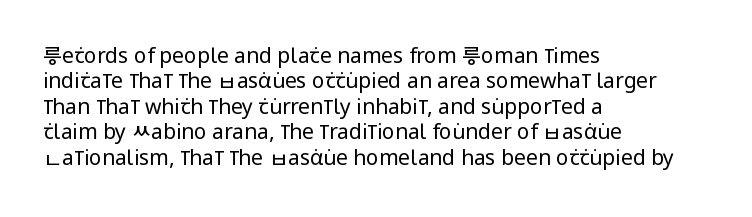
{"italic": "no", "bold": "no", "underline": "no", "align": "left", "line_spacing_ratio": 1.21, "letter_spacing": "normal", "letter_spacing_em": 0.0, "glyph_px": 21}
